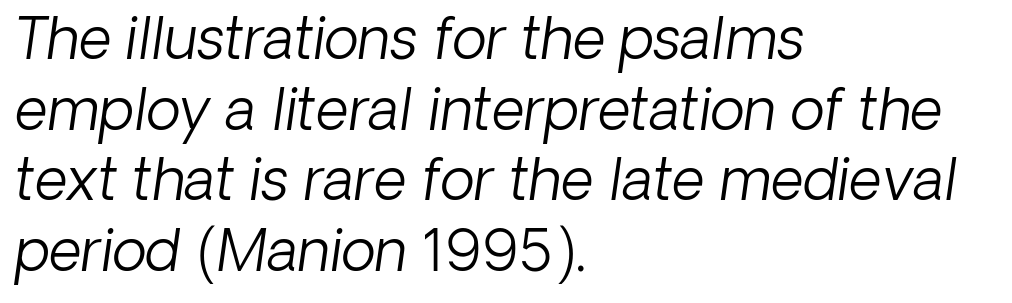
The image shows 57 px light type, italic (leaning right); set left-aligned, line spacing 1.24x, normal letter spacing, not underlined; low stroke contrast and a medium x-height.
